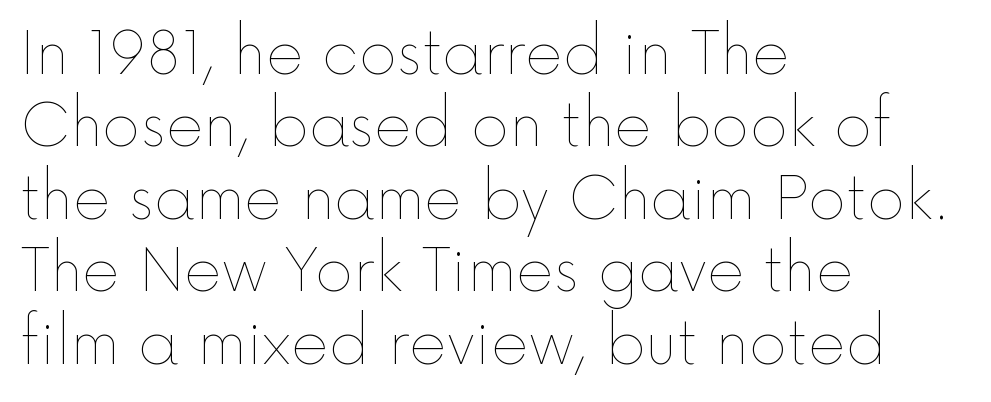
Stems and bowls with no extra thickness — not bold. A roman cut, with each character standing at attention. The rendering uses a moderate line-height, typical for paragraphs. The setting favours the left margin, as ordinary paragraphs usually do.
